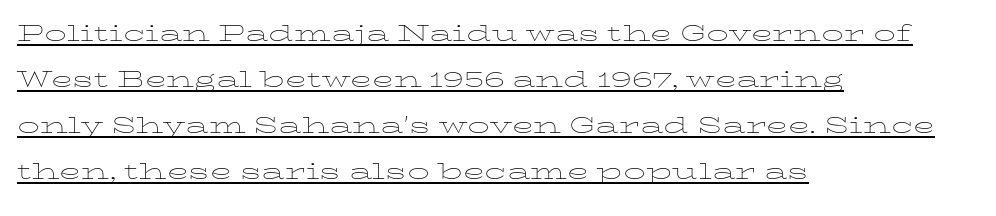
Q: Is the text bold? A: No.
Q: Is the text italic (slanted)? A: No, it is upright.
Q: Is the text underlined? A: Yes.
Q: How is the paragraph aligned? A: Left-aligned.
Q: Is the spacing between letters normal or unusually wide? A: Normal.
Q: Is the spacing between lines tight, normal or loose? A: Normal.
Q: Width (condensed, normal, or wide)? A: Wide.
Q: Stroke contrast? A: Low.
Q: x-height? A: Medium.
Q: Monospaced? A: No.
